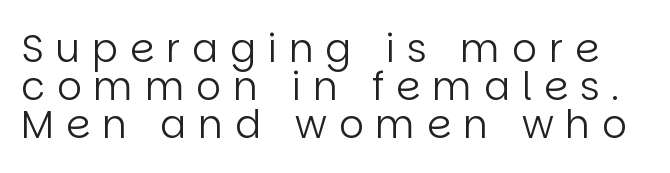
Q: Is the text bold? A: No.
Q: Is the text italic (slanted)? A: No, it is upright.
Q: Is the typeface a serif or a sans-serif typeface? A: Sans-serif.
Q: Is the text underlined? A: No.
Q: Is the spacing between letters normal or unusually wide? A: Unusually wide.
Q: Is the spacing between lines tight, normal or loose? A: Tight.
Q: Width (condensed, normal, or wide)? A: Normal.
Q: Stroke contrast? A: Low.
Q: x-height? A: Large.
Q: Monospaced? A: No.
